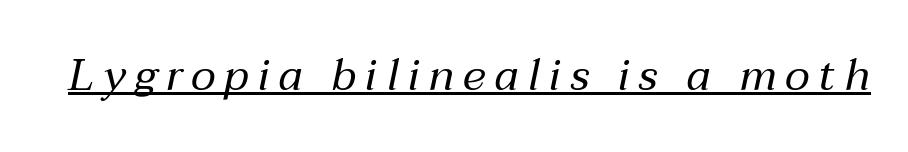
Q: Is the text bold? A: No.
Q: Is the text italic (slanted)? A: Yes, it leans right by about 12 degrees.
Q: Is the text underlined? A: Yes.
Q: Is the spacing between letters normal or unusually wide? A: Unusually wide.
Q: Width (condensed, normal, or wide)? A: Normal.
Q: Stroke contrast? A: Medium.
Q: x-height? A: Medium.
Q: Monospaced? A: No.
